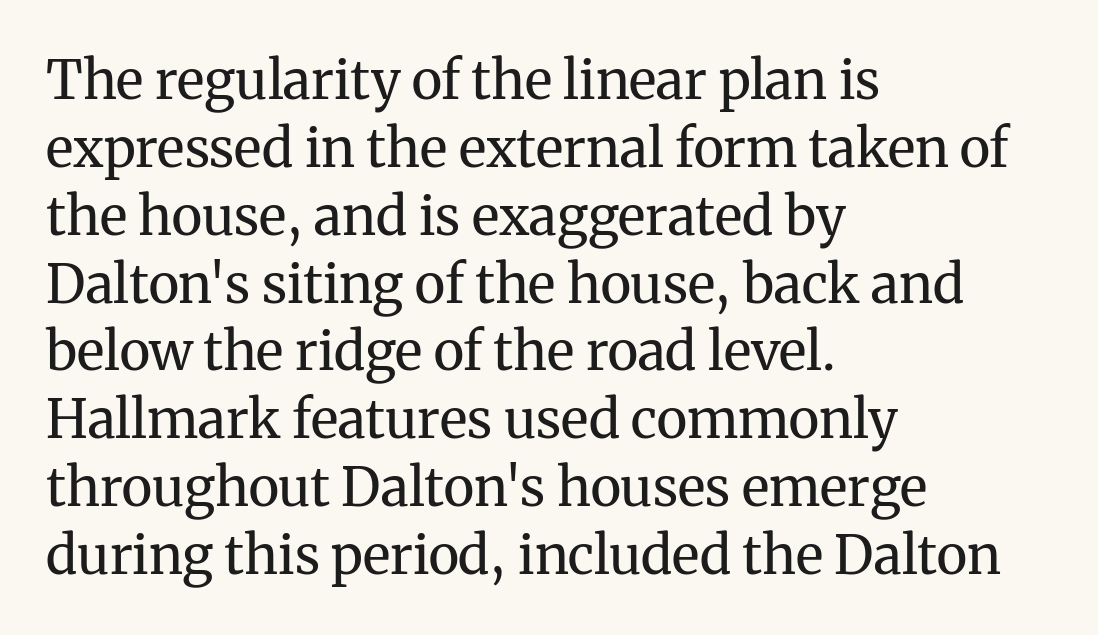
Caption: face not bold, strokes unweighted. Caption: standard tracking, unaltered. Each letter keeps its own natural width here, so spacing adapts to shape. Observe the serifs anchoring each vertical stroke in this sample.
